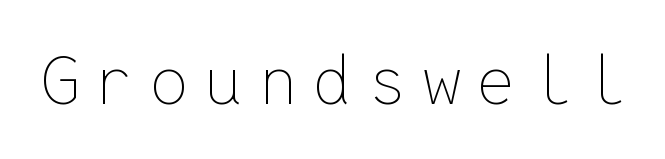
Q: Is the text bold? A: No.
Q: Is the text italic (slanted)? A: No, it is upright.
Q: Is the text underlined? A: No.
Q: Is the spacing between letters normal or unusually wide? A: Unusually wide.
Q: Width (condensed, normal, or wide)? A: Normal.
Q: Stroke contrast? A: Low.
Q: x-height? A: Medium.
Q: Monospaced? A: Yes.
